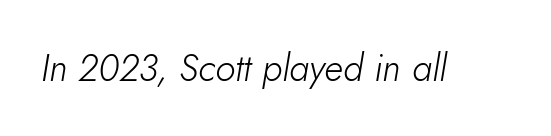
You could call the tracking neutral — neither tight nor loose. Words float on clear page, feet unadorned. If you drew a line through each stem, it would be angled. Stem width sits at or under what a default text font uses.
